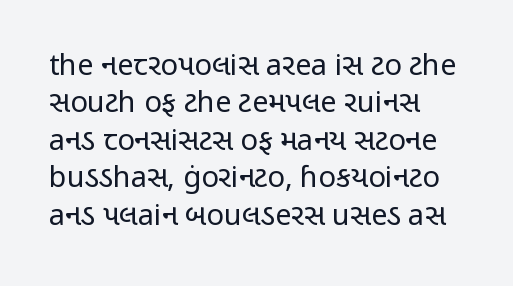
The compositor pushed each line to the left boundary. Does the leading feel generous? No, just average. Tracking here is standard; glyphs follow each other at the usual distance. Descenders are the only things crossing below the line.
